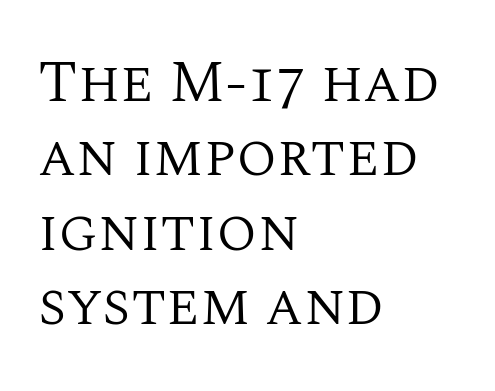
Q: Is the text bold? A: No.
Q: Is the text italic (slanted)? A: No, it is upright.
Q: Is the typeface a serif or a sans-serif typeface? A: Serif.
Q: Is the text underlined? A: No.
Q: How is the paragraph aligned? A: Left-aligned.
Q: Is the spacing between letters normal or unusually wide? A: Normal.
Q: Is the spacing between lines tight, normal or loose? A: Normal.
Q: Width (condensed, normal, or wide)? A: Normal.
Q: Stroke contrast? A: Medium.
Q: x-height? A: Large.
Q: Monospaced? A: No.
